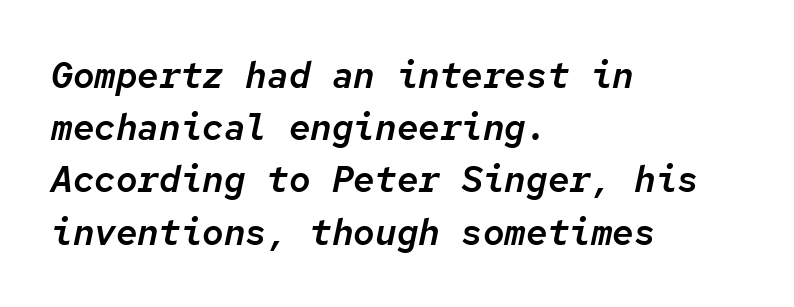
Short note: letters normally spaced. Looks like terminal output: every glyph gets an equal slot. Italic? Definitely — the glyphs are oblique. The typesetter chose a ragged-right arrangement here. These lines sit exactly where default settings would place them. Check the space under the baseline: it is left empty.
